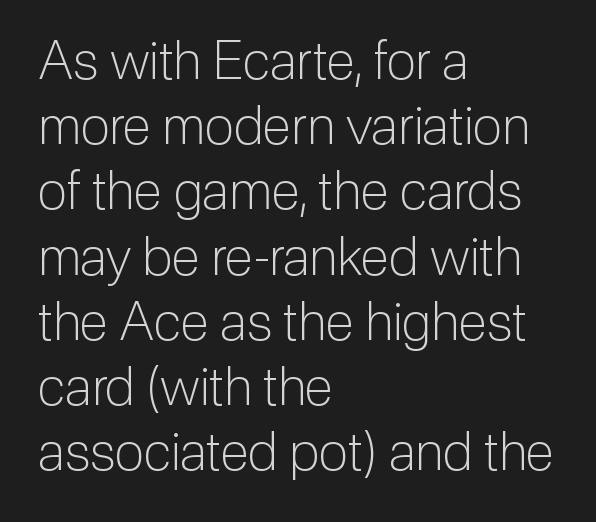
{"serif": "no", "italic": "no", "bold": "no", "weight": "light", "width": "normal", "stroke_contrast": "low", "x_height": "medium", "monospaced": "no", "underline": "no", "align": "left", "line_spacing_ratio": 1.23, "letter_spacing": "normal", "letter_spacing_em": 0.0, "glyph_px": 53}
